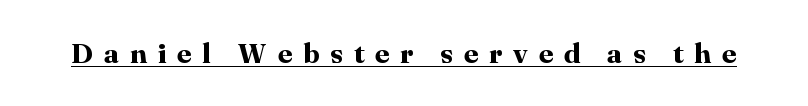
{"serif": "yes", "italic": "no", "bold": "yes", "weight": "bold", "width": "normal", "stroke_contrast": "high", "x_height": "medium", "monospaced": "no", "underline": "yes", "letter_spacing": "wide", "letter_spacing_em": 0.39, "glyph_px": 28}
